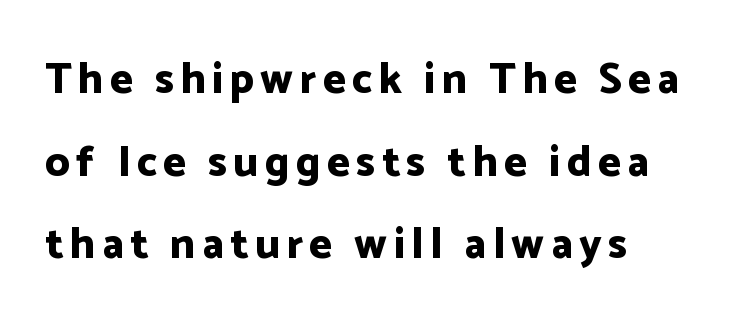
Q: Is the text bold? A: Yes.
Q: Is the text italic (slanted)? A: No, it is upright.
Q: Is the typeface a serif or a sans-serif typeface? A: Sans-serif.
Q: Is the text underlined? A: No.
Q: How is the paragraph aligned? A: Left-aligned.
Q: Is the spacing between lines tight, normal or loose? A: Loose.
Q: Width (condensed, normal, or wide)? A: Normal.
Q: Stroke contrast? A: Low.
Q: x-height? A: Medium.
Q: Monospaced? A: No.
